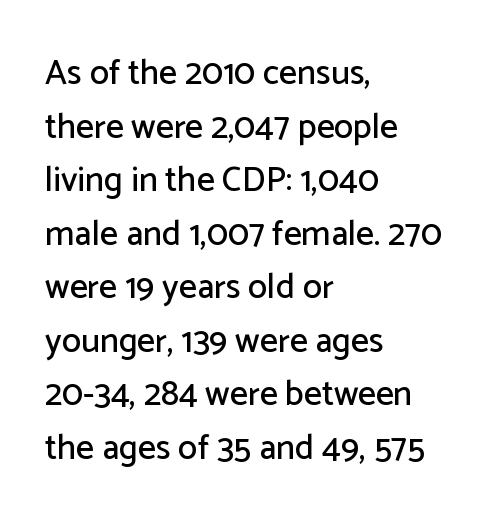
Q: Is the text italic (slanted)? A: No, it is upright.
Q: Is the typeface a serif or a sans-serif typeface? A: Sans-serif.
Q: Is the text underlined? A: No.
Q: How is the paragraph aligned? A: Left-aligned.
Q: Is the spacing between letters normal or unusually wide? A: Normal.
Q: Is the spacing between lines tight, normal or loose? A: Normal.
Q: Width (condensed, normal, or wide)? A: Normal.
Q: Stroke contrast? A: Low.
Q: x-height? A: Medium.
Q: Monospaced? A: No.
